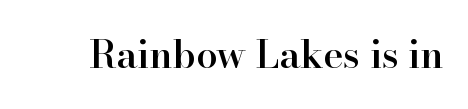
{"serif": "yes", "italic": "no", "bold": "semi", "weight": "semibold", "width": "normal", "stroke_contrast": "high", "x_height": "small", "monospaced": "no", "underline": "no", "letter_spacing": "normal", "letter_spacing_em": 0.0, "glyph_px": 38}
